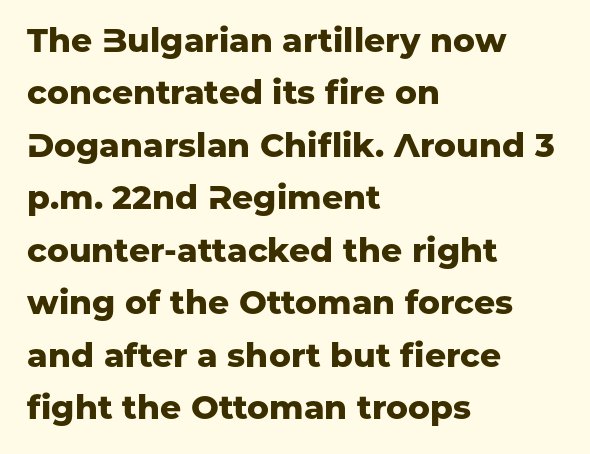
{"serif": "no", "italic": "no", "bold": "yes", "weight": "heavy", "width": "normal", "stroke_contrast": "low", "x_height": "medium", "monospaced": "no", "underline": "no", "align": "left", "line_spacing": "normal", "line_spacing_ratio": 1.59, "letter_spacing": "normal", "letter_spacing_em": 0.0, "glyph_px": 33}
